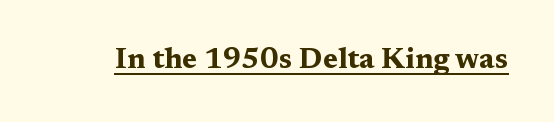
The image shows 29 px bold, wide serif type, upright; set normal letter spacing, underlined; medium stroke contrast and a medium x-height.
